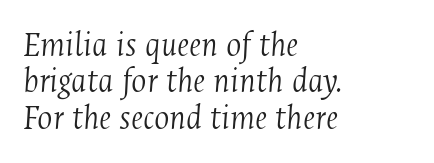
{"serif": "yes", "italic": "yes", "lean": "right", "slant_degrees": 4, "bold": "no", "weight": "light", "width": "condensed", "stroke_contrast": "medium", "x_height": "medium", "monospaced": "no", "underline": "no", "align": "left", "line_spacing": "tight", "line_spacing_ratio": 1.01, "letter_spacing": "normal", "letter_spacing_em": 0.0, "glyph_px": 36}
